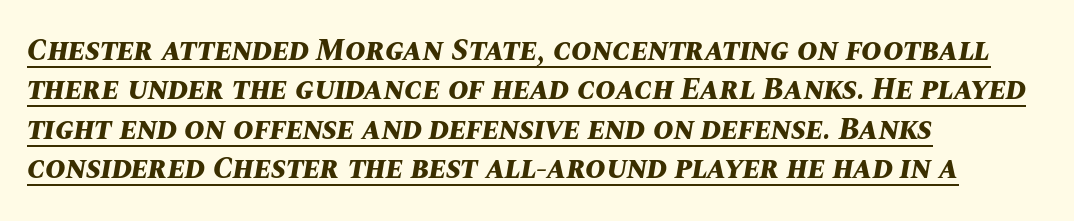
{"italic": "yes", "lean": "right", "slant_degrees": 10, "bold": "yes", "weight": "bold", "width": "normal", "stroke_contrast": "medium", "x_height": "large", "monospaced": "no", "underline": "yes", "align": "left", "line_spacing": "normal", "line_spacing_ratio": 1.27, "letter_spacing": "normal", "letter_spacing_em": 0.0, "glyph_px": 31}
